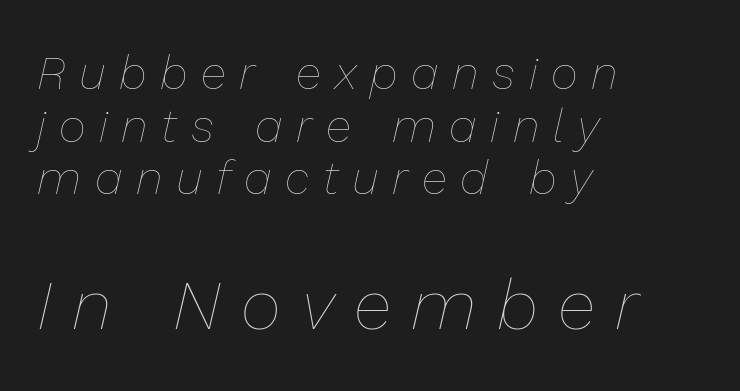
Q: Is the text bold? A: No.
Q: Is the text italic (slanted)? A: Yes, it leans right by about 13 degrees.
Q: Is the text underlined? A: No.
Q: How is the paragraph aligned? A: Left-aligned.
Q: Is the spacing between letters normal or unusually wide? A: Unusually wide.
Q: Is the spacing between lines tight, normal or loose? A: Tight.
Q: Which block of text is set in a larger size, the first (top) or the second (bottom)? A: The second (bottom) one.
Q: Width (condensed, normal, or wide)? A: Normal.
Q: Stroke contrast? A: Low.
Q: x-height? A: Medium.
Q: Monospaced? A: No.
